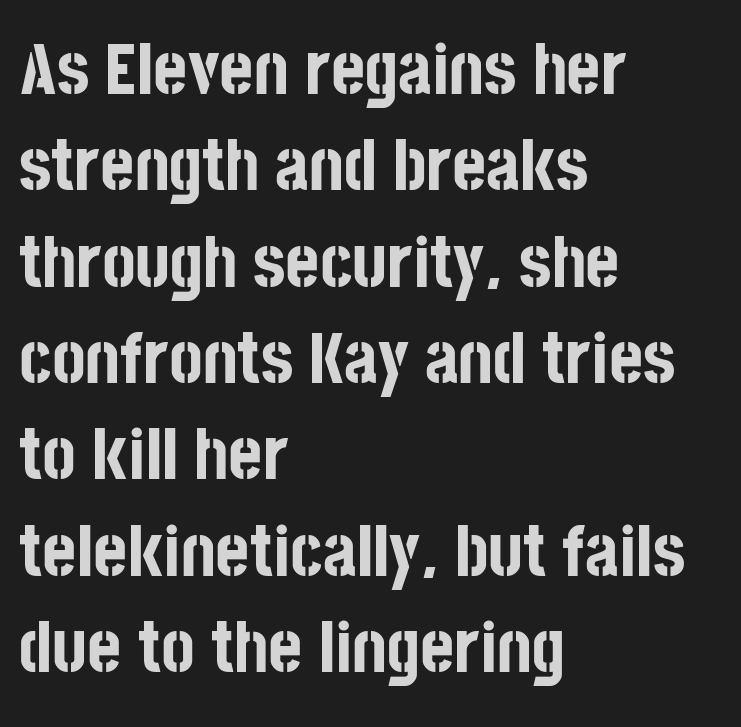
The image shows 73 px bold, condensed sans-serif type, upright; set left-aligned, normal line spacing (1.32x), normal letter spacing, not underlined; low stroke contrast and a large x-height.
